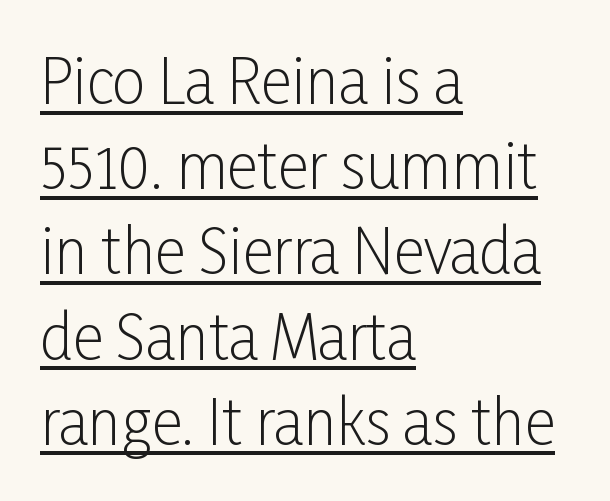
{"serif": "no", "italic": "no", "bold": "no", "weight": "light", "width": "condensed", "stroke_contrast": "low", "x_height": "medium", "monospaced": "no", "underline": "yes", "align": "left", "line_spacing": "normal", "line_spacing_ratio": 1.42, "letter_spacing": "normal", "letter_spacing_em": 0.0, "glyph_px": 60}
